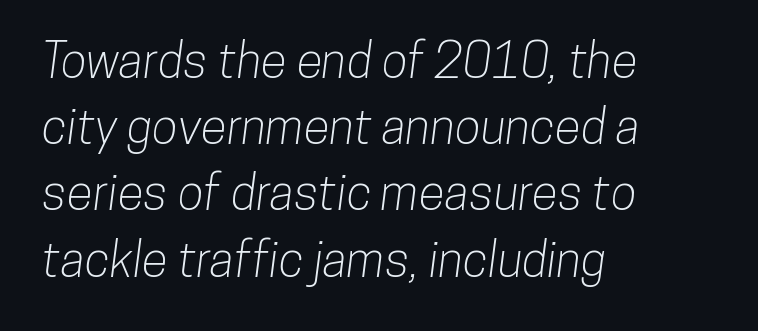
Students, note that the glyphs here touch the page at normal intervals. Baseline-to-baseline distance is the conventional proportion of letter height. Examine the stroke ends and you'll find no serifs. Note the varied advance widths — an 'i' is clearly narrower than an 'm'. A student would call this left alignment; a typographer would say flush left, rag right. Decoration check: the copy has no underline.
